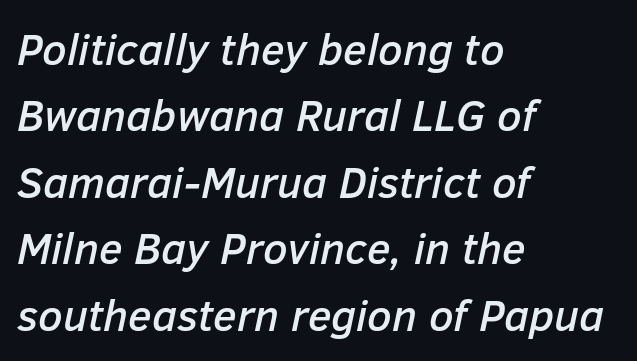
Q: Is the text italic (slanted)? A: Yes, it leans right by about 12 degrees.
Q: Is the text underlined? A: No.
Q: How is the paragraph aligned? A: Left-aligned.
Q: Is the spacing between letters normal or unusually wide? A: Normal.
Q: Is the spacing between lines tight, normal or loose? A: Normal.
Q: Width (condensed, normal, or wide)? A: Normal.
Q: Stroke contrast? A: Low.
Q: x-height? A: Medium.
Q: Monospaced? A: No.
